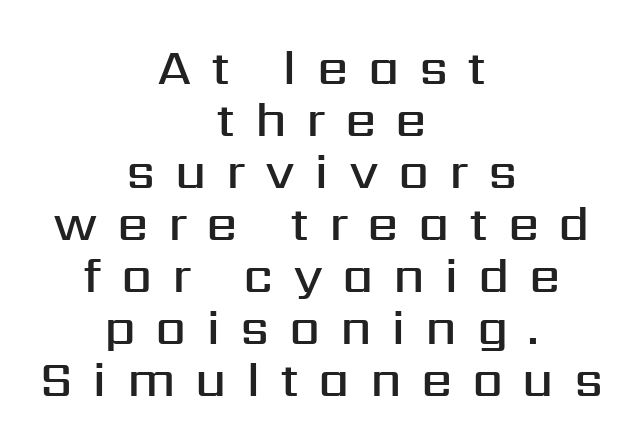
The image shows 50 px semibold sans-serif type, upright; set centered, tight line spacing (1.04x), unusually wide letter spacing (+0.39 em), not underlined; medium stroke contrast and a medium x-height.
